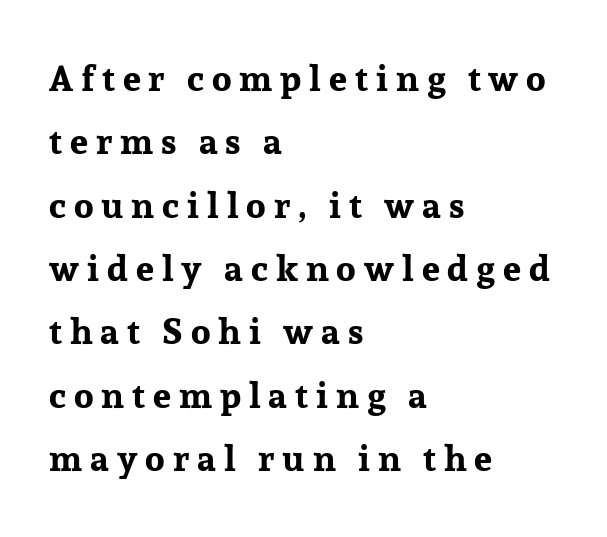
Posture: straight, roman, zero tilt. Compared with a centered layout, this one pins lines to the left instead. Caption: expanded tracking, letters set apart. The rendering uses natural spacing where letterforms have individual widths.
